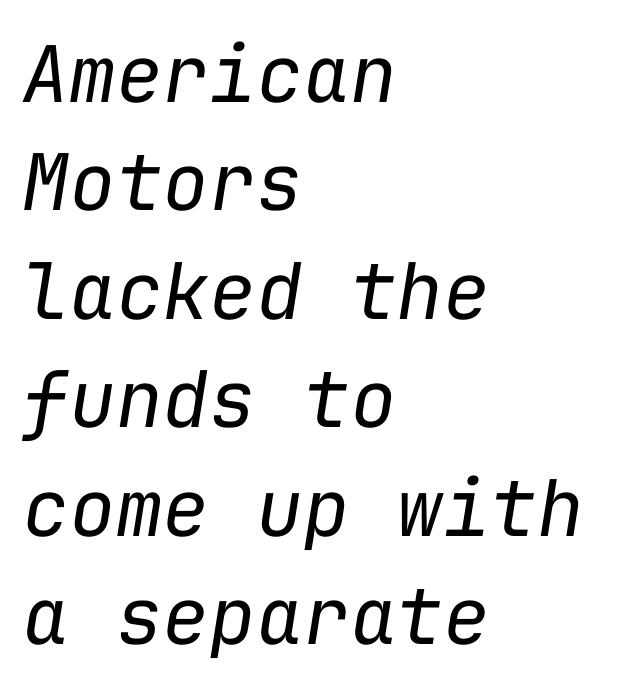
{"italic": "yes", "lean": "right", "slant_degrees": 9, "bold": "no", "weight": "regular", "width": "normal", "stroke_contrast": "low", "x_height": "medium", "monospaced": "yes", "underline": "no", "align": "left", "line_spacing": "normal", "line_spacing_ratio": 1.39, "letter_spacing": "normal", "letter_spacing_em": 0.0, "glyph_px": 78}
